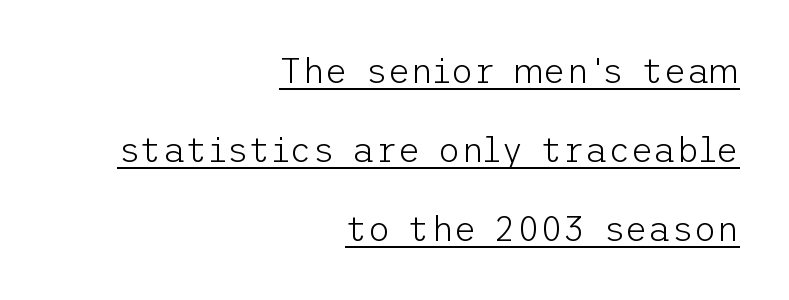
The strokes carry an ordinary text weight at most. Honestly, the underline is the first thing you notice here. What's the leading like? Stretched, with rows far apart. Stroke terminals: plain, sans-serif.
